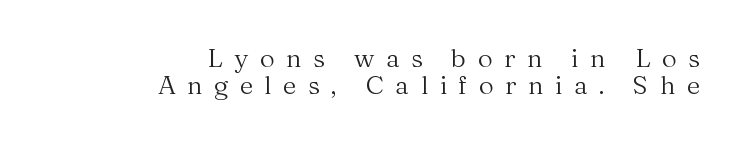
{"italic": "no", "bold": "no", "underline": "no", "align": "right", "line_spacing": "tight", "line_spacing_ratio": 1.05, "letter_spacing": "wide", "letter_spacing_em": 0.44, "glyph_px": 26}
